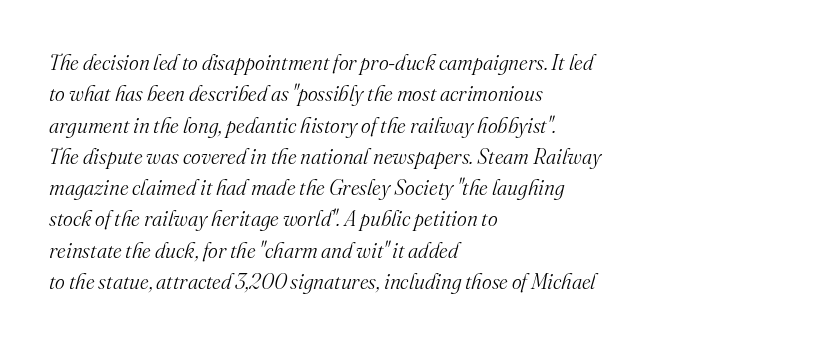
Q: Is the text bold? A: No.
Q: Is the text italic (slanted)? A: Yes, it leans right by about 16 degrees.
Q: Is the text underlined? A: No.
Q: How is the paragraph aligned? A: Left-aligned.
Q: Is the spacing between letters normal or unusually wide? A: Normal.
Q: Is the spacing between lines tight, normal or loose? A: Normal.
